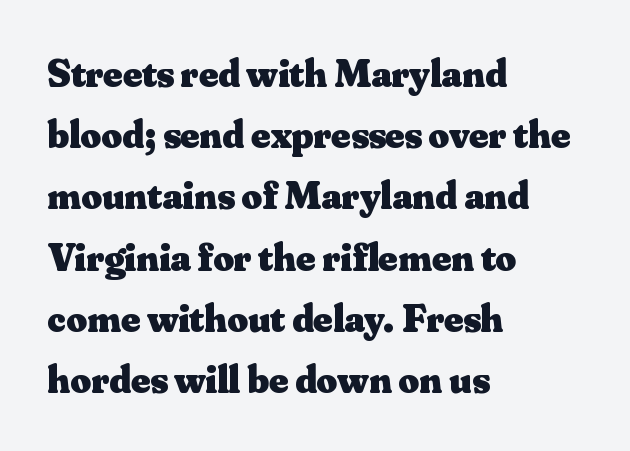
Q: Is the text bold? A: Yes.
Q: Is the text italic (slanted)? A: No, it is upright.
Q: Is the typeface a serif or a sans-serif typeface? A: Serif.
Q: Is the text underlined? A: No.
Q: How is the paragraph aligned? A: Left-aligned.
Q: Is the spacing between letters normal or unusually wide? A: Normal.
Q: Is the spacing between lines tight, normal or loose? A: Normal.
Q: Width (condensed, normal, or wide)? A: Normal.
Q: Stroke contrast? A: Medium.
Q: x-height? A: Small.
Q: Monospaced? A: No.
